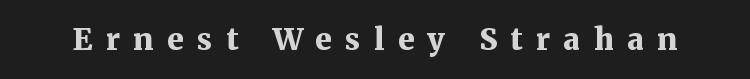
Heavy-handed strokes throughout: this text is bold. Check where the strokes stop: tiny serifs finish them off. Designer's note — italics off, roman on. The passage shown is typed in a proportional face where columns would drift. This sample uses expanded letter spacing, leaving extra air between glyphs.
